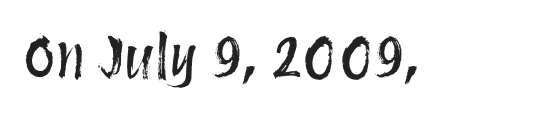
Q: Is the text italic (slanted)? A: No, it is upright.
Q: Is the text underlined? A: No.
Q: Is the spacing between letters normal or unusually wide? A: Normal.
Q: Width (condensed, normal, or wide)? A: Condensed.
Q: Stroke contrast? A: Medium.
Q: x-height? A: Large.
Q: Monospaced? A: No.
